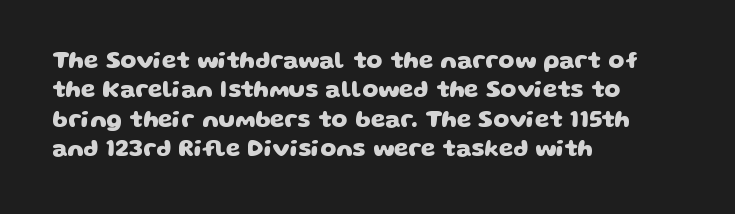
The vertical gap from one line to the next is medium. The characters look thick and weighty, a clear bold. Underlining? Definitely not there. This rendering uses left alignment, leaving the right contour irregular.
